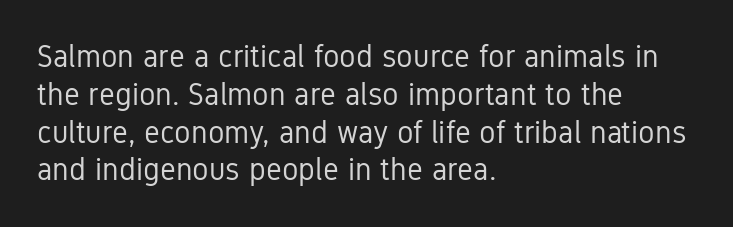
{"serif": "no", "italic": "no", "bold": "no", "weight": "regular", "width": "condensed", "stroke_contrast": "low", "x_height": "medium", "monospaced": "no", "underline": "no", "align": "left", "line_spacing_ratio": 1.22, "letter_spacing": "normal", "letter_spacing_em": 0.0, "glyph_px": 31}
